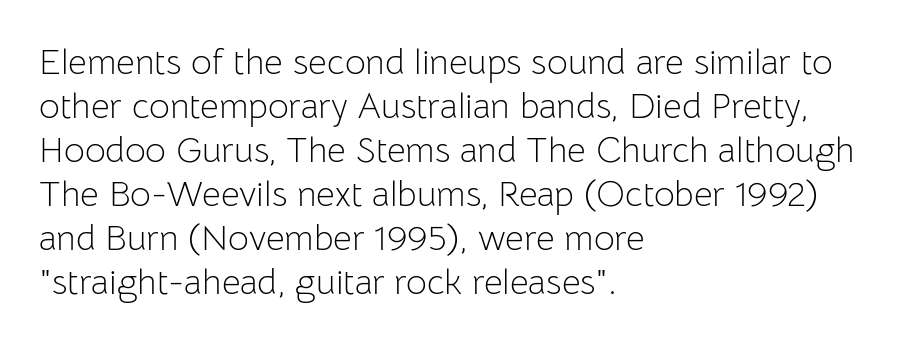
The image shows 36 px light sans-serif type, upright; set left-aligned, line spacing 1.22x, normal letter spacing, not underlined; low stroke contrast and a medium x-height.
